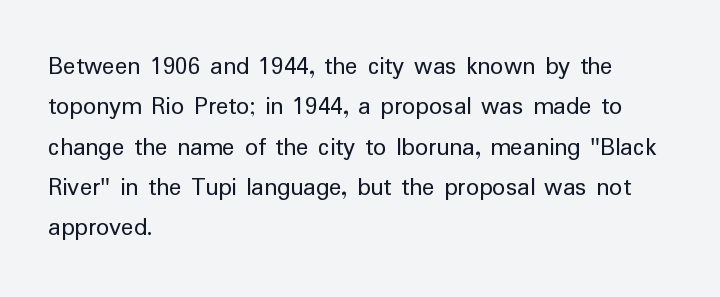
The image shows 26 px text type, upright; set left-aligned, normal line spacing (1.55x), normal letter spacing, not underlined.
